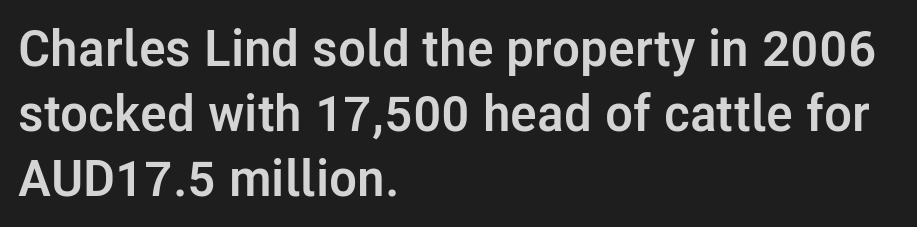
{"serif": "no", "italic": "no", "bold": "yes", "weight": "semibold", "width": "normal", "stroke_contrast": "low", "x_height": "medium", "monospaced": "no", "underline": "no", "align": "left", "line_spacing": "normal", "line_spacing_ratio": 1.27, "letter_spacing": "normal", "letter_spacing_em": 0.0, "glyph_px": 51}
